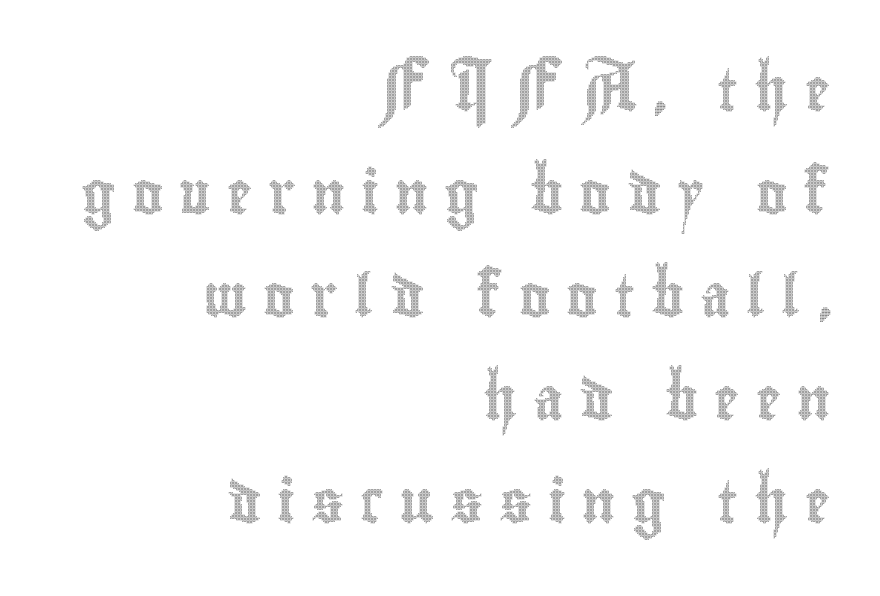
The letters advance in unequal steps, a hallmark of proportional type. The strip under each line holds only bare page. The specimen reads as upright at a glance. The rendering inserts visible extra space after every character.
